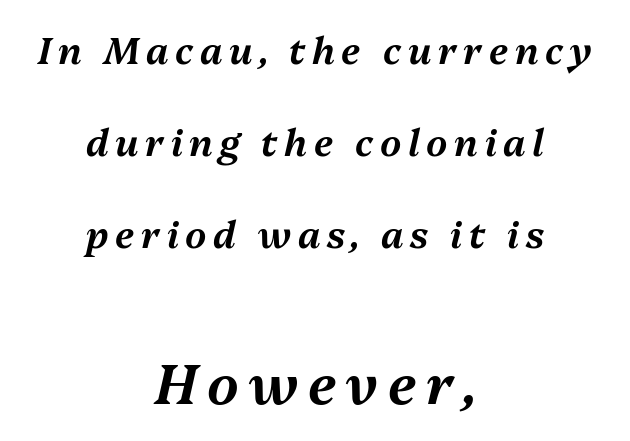
The passage shown is typed in a proportional face where columns would drift. Words float on clear page, feet unadorned. What's the leading like? Stretched, with rows far apart. Where is the straight margin? There isn't one; the lines are centered. Which of the two is more prominent by size? The second, at the bottom. Notice how the stems are inclined rather than vertical — that's the hallmark of italics.
